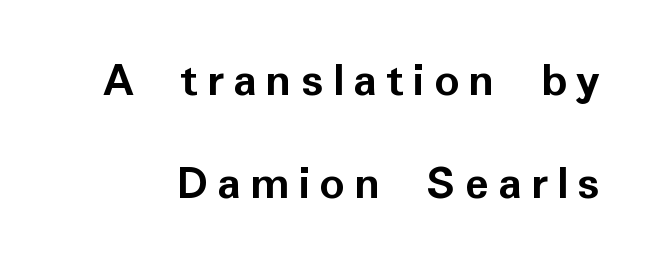
The letters stand straight up with perfectly vertical stems. Stroke terminals: plain, sans-serif. Any mark beneath the type? The region is blank. Plenty of ink on the page — the face is bold. Looks like regular typesetting: each glyph gets only the width it needs. Is there much room between lines? Yes — plenty of vertical air separates them.
